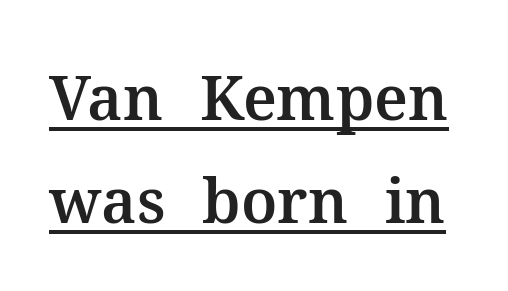
Character widths vary here, with narrow letters taking less room than wide ones. The specimen includes a rule beneath the text block's lines. These lines sit exactly where default settings would place them. Honestly, the letter spacing is just normal — you wouldn't notice it.
